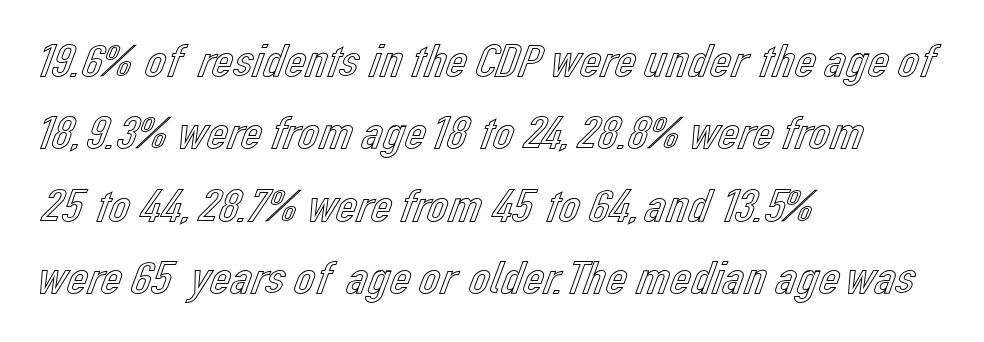
Q: Is the text italic (slanted)? A: Yes.
Q: Is the text underlined? A: No.
Q: How is the paragraph aligned? A: Left-aligned.
Q: Is the spacing between letters normal or unusually wide? A: Normal.
Q: Is the spacing between lines tight, normal or loose? A: Normal.
Q: Width (condensed, normal, or wide)? A: Normal.
Q: x-height? A: Medium.
Q: Monospaced? A: No.
